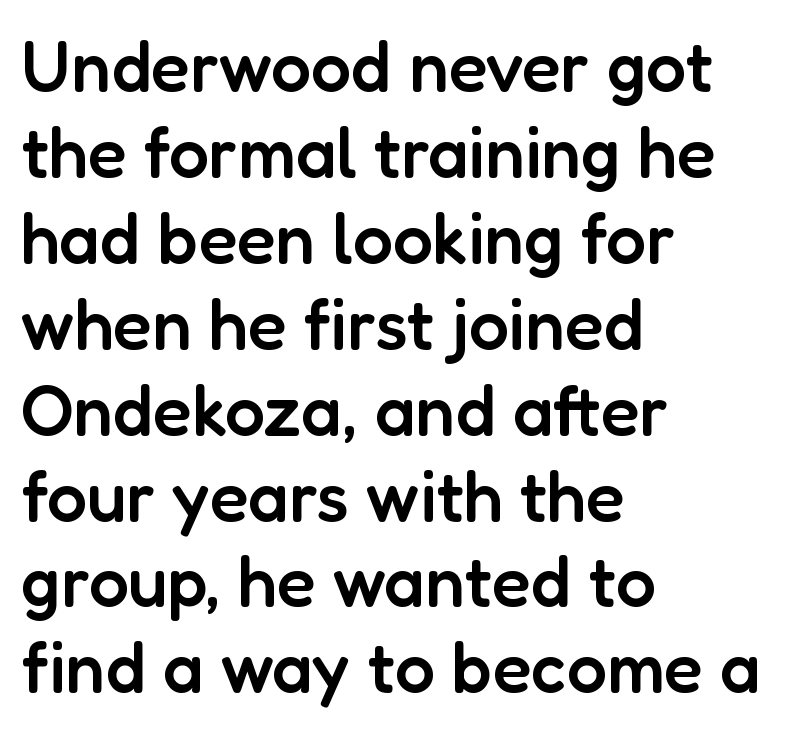
The image shows 71 px semibold sans-serif type, upright; set left-aligned, line spacing 1.21x, normal letter spacing, not underlined; low stroke contrast and a medium x-height.
